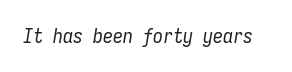
{"italic": "yes", "lean": "right", "slant_degrees": 9, "bold": "no", "underline": "no", "letter_spacing": "normal", "letter_spacing_em": 0.0, "glyph_px": 20}
